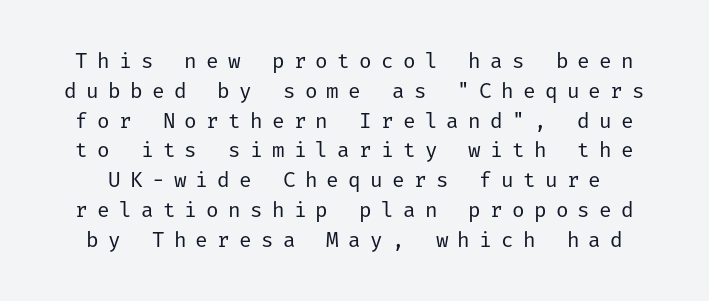
Posture: vertical. No chunkiness to these letters — they're not bold. The tracking reads as deliberately expanded to a designer's eye. Notice how descenders clear the ascenders below comfortably — that's standard leading. Has an underline been added? It has not.
